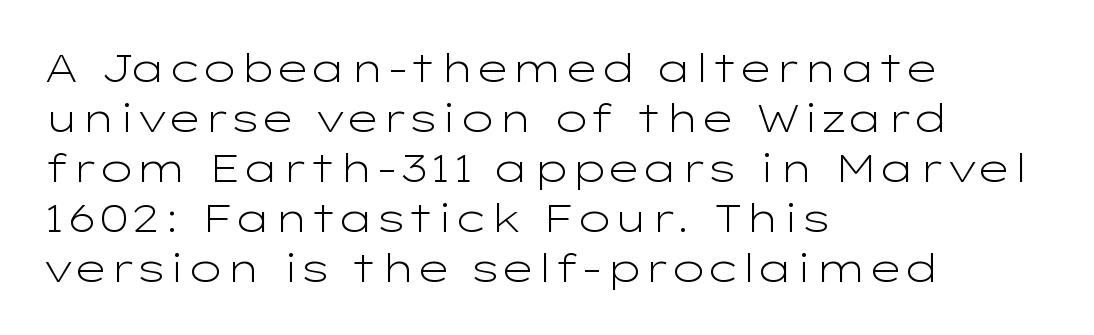
Q: Is the text bold? A: No.
Q: Is the text italic (slanted)? A: No, it is upright.
Q: Is the typeface a serif or a sans-serif typeface? A: Sans-serif.
Q: Is the text underlined? A: No.
Q: How is the paragraph aligned? A: Left-aligned.
Q: Is the spacing between letters normal or unusually wide? A: Normal.
Q: Is the spacing between lines tight, normal or loose? A: Normal.
Q: Width (condensed, normal, or wide)? A: Wide.
Q: Stroke contrast? A: Low.
Q: x-height? A: Medium.
Q: Monospaced? A: No.
